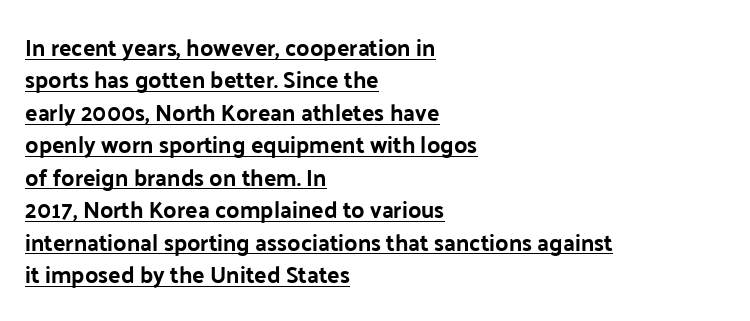
{"italic": "no", "underline": "yes", "align": "left", "line_spacing": "normal", "line_spacing_ratio": 1.41, "letter_spacing": "normal", "letter_spacing_em": 0.0, "glyph_px": 23}
